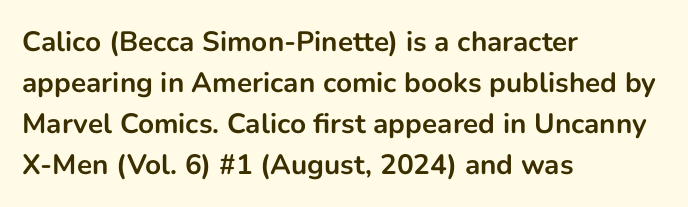
{"serif": "no", "italic": "no", "bold": "yes", "weight": "bold", "width": "normal", "stroke_contrast": "low", "x_height": "medium", "monospaced": "no", "underline": "no", "align": "left", "line_spacing": "normal", "line_spacing_ratio": 1.47, "letter_spacing": "normal", "letter_spacing_em": 0.0, "glyph_px": 28}
